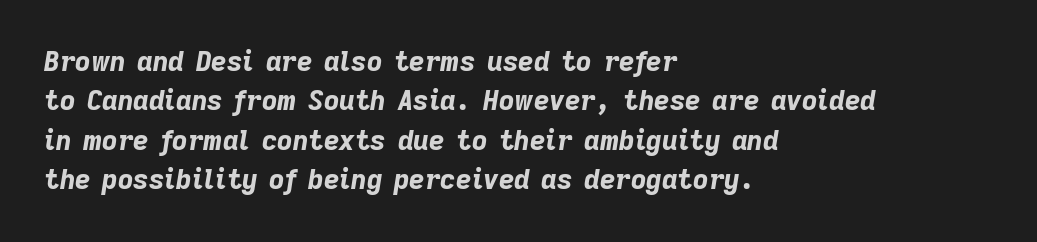
Bold? Absolutely — the strokes are thick and heavy. Posture: slanted. Rows of type keep a routine distance in the vertical direction. The passage is arranged the way most books set body copy — flush left. This rendering leaves character spacing at its baseline value. No word sits above an underline.
